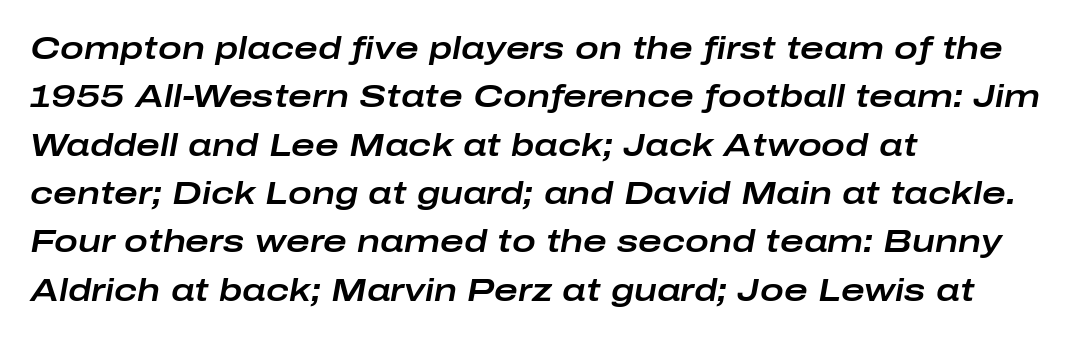
Q: Is the text italic (slanted)? A: Yes, it leans right by about 10 degrees.
Q: Is the text underlined? A: No.
Q: How is the paragraph aligned? A: Left-aligned.
Q: Is the spacing between letters normal or unusually wide? A: Normal.
Q: Is the spacing between lines tight, normal or loose? A: Normal.
Q: Width (condensed, normal, or wide)? A: Wide.
Q: Stroke contrast? A: Low.
Q: x-height? A: Medium.
Q: Monospaced? A: No.
